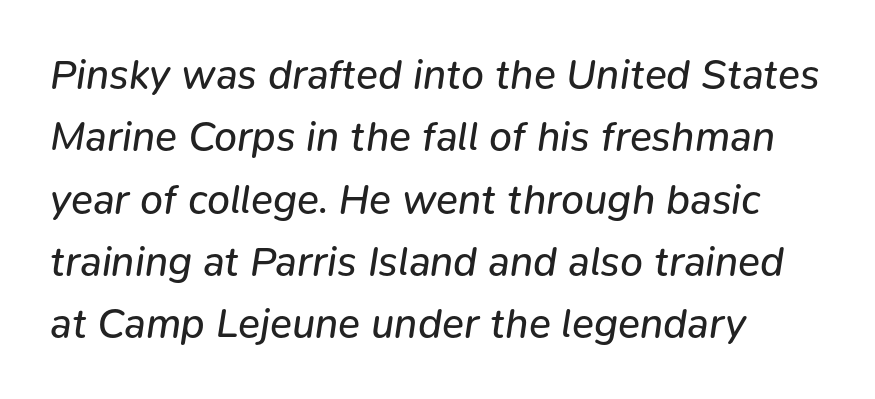
Q: Is the text bold? A: No.
Q: Is the text italic (slanted)? A: Yes, it leans right by about 9 degrees.
Q: Is the text underlined? A: No.
Q: How is the paragraph aligned? A: Left-aligned.
Q: Is the spacing between letters normal or unusually wide? A: Normal.
Q: Is the spacing between lines tight, normal or loose? A: Normal.
Q: Width (condensed, normal, or wide)? A: Normal.
Q: Stroke contrast? A: Low.
Q: x-height? A: Medium.
Q: Monospaced? A: No.
